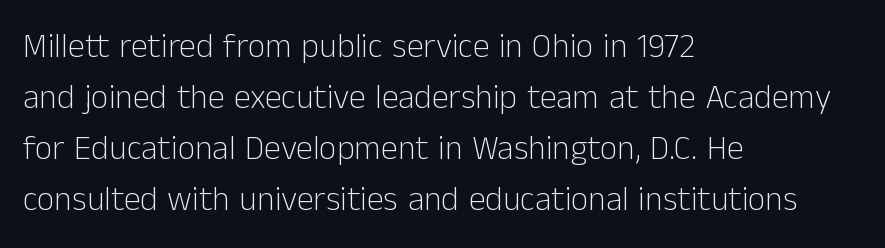
The image shows 34 px light sans-serif type, upright; set left-aligned, normal line spacing (1.5x), normal letter spacing, not underlined; low stroke contrast and a medium x-height.
